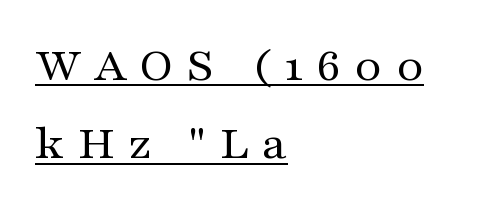
Q: Is the text bold? A: No.
Q: Is the text italic (slanted)? A: No, it is upright.
Q: Is the typeface a serif or a sans-serif typeface? A: Serif.
Q: Is the text underlined? A: Yes.
Q: How is the paragraph aligned? A: Left-aligned.
Q: Is the spacing between letters normal or unusually wide? A: Unusually wide.
Q: Is the spacing between lines tight, normal or loose? A: Normal.
Q: Width (condensed, normal, or wide)? A: Wide.
Q: Stroke contrast? A: Medium.
Q: x-height? A: Medium.
Q: Monospaced? A: No.
